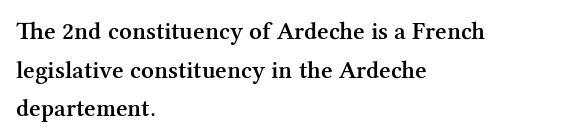
Q: Is the text bold? A: Semi-bold.
Q: Is the text italic (slanted)? A: No, it is upright.
Q: Is the text underlined? A: No.
Q: How is the paragraph aligned? A: Left-aligned.
Q: Is the spacing between letters normal or unusually wide? A: Normal.
Q: Is the spacing between lines tight, normal or loose? A: Normal.
